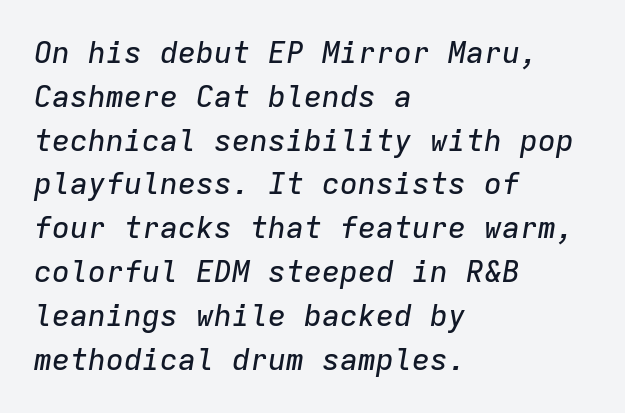
The compositor pushed each line to the left boundary. Short note: letters normally spaced. The strip under each line holds only bare page. The designer left line spacing at the default. If you drew a line through each stem, it would be angled.
